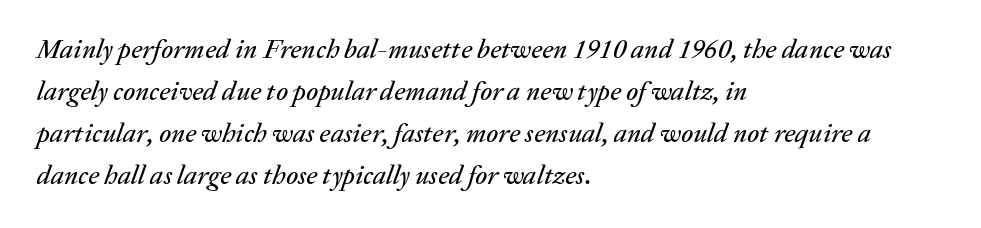
The image shows 27 px text type, italic (leaning right); set left-aligned, normal line spacing (1.55x), normal letter spacing, not underlined.
